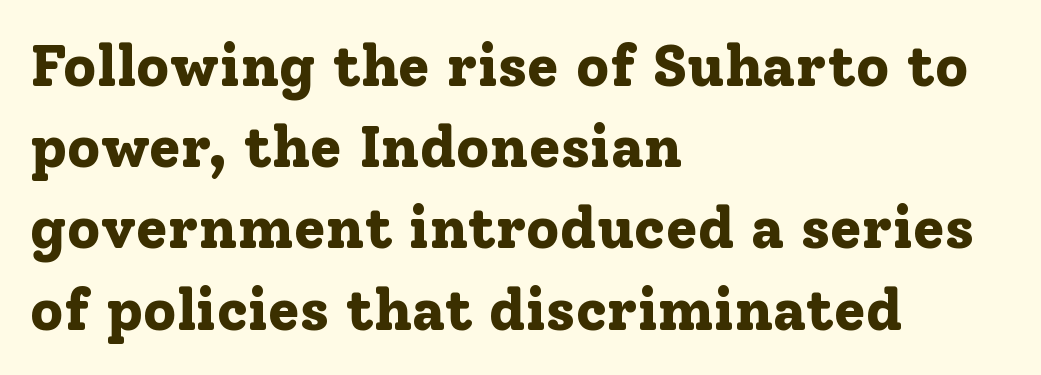
{"serif": "yes", "italic": "no", "bold": "yes", "weight": "bold", "width": "normal", "stroke_contrast": "low", "x_height": "medium", "monospaced": "no", "underline": "no", "align": "left", "line_spacing": "normal", "line_spacing_ratio": 1.4, "letter_spacing": "normal", "letter_spacing_em": 0.0, "glyph_px": 58}
